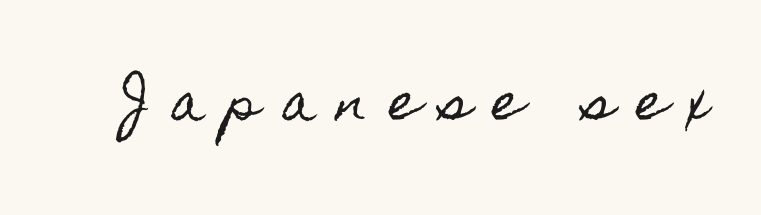
Q: Is the text italic (slanted)? A: Yes.
Q: Is the text underlined? A: No.
Q: Is the spacing between letters normal or unusually wide? A: Unusually wide.
Q: Width (condensed, normal, or wide)? A: Condensed.
Q: x-height? A: Small.
Q: Monospaced? A: No.
